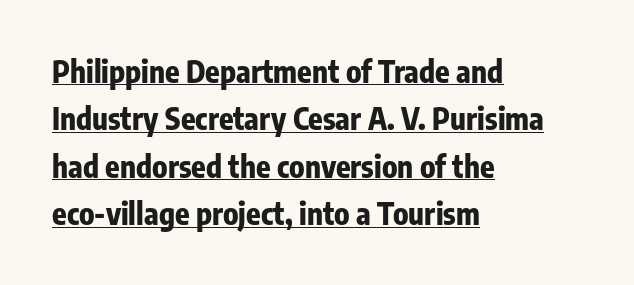
Q: Is the text bold? A: Yes.
Q: Is the text italic (slanted)? A: No, it is upright.
Q: Is the typeface a serif or a sans-serif typeface? A: Sans-serif.
Q: Is the text underlined? A: Yes.
Q: How is the paragraph aligned? A: Left-aligned.
Q: Is the spacing between letters normal or unusually wide? A: Normal.
Q: Is the spacing between lines tight, normal or loose? A: Normal.
Q: Width (condensed, normal, or wide)? A: Condensed.
Q: Stroke contrast? A: Low.
Q: x-height? A: Medium.
Q: Monospaced? A: No.
